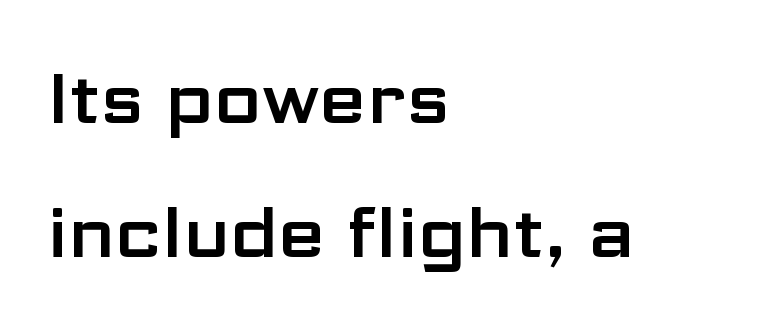
The image shows 69 px wide sans-serif type, upright; set left-aligned, loose line spacing (1.94x), normal letter spacing, not underlined; low stroke contrast and a medium x-height.
